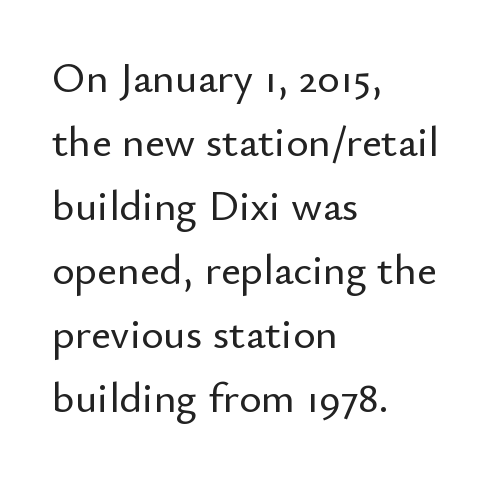
The image shows 43 px sans-serif type, upright; set left-aligned, normal line spacing (1.49x), normal letter spacing, not underlined; low stroke contrast and a small x-height.
